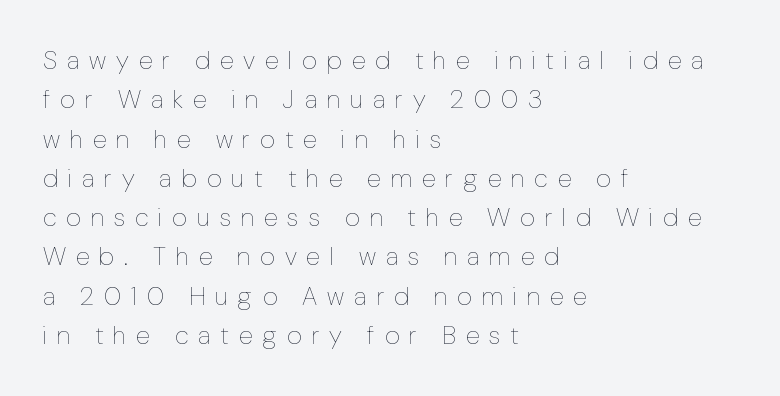
The image shows 26 px text type, upright; set left-aligned, normal line spacing (1.51x), unusually wide letter spacing (+0.38 em), not underlined.
